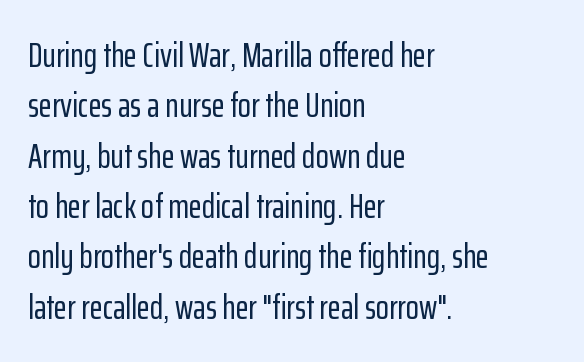
Q: Is the text italic (slanted)? A: No, it is upright.
Q: Is the typeface a serif or a sans-serif typeface? A: Sans-serif.
Q: Is the text underlined? A: No.
Q: How is the paragraph aligned? A: Left-aligned.
Q: Is the spacing between letters normal or unusually wide? A: Normal.
Q: Is the spacing between lines tight, normal or loose? A: Normal.
Q: Width (condensed, normal, or wide)? A: Condensed.
Q: Stroke contrast? A: Low.
Q: x-height? A: Medium.
Q: Monospaced? A: No.
